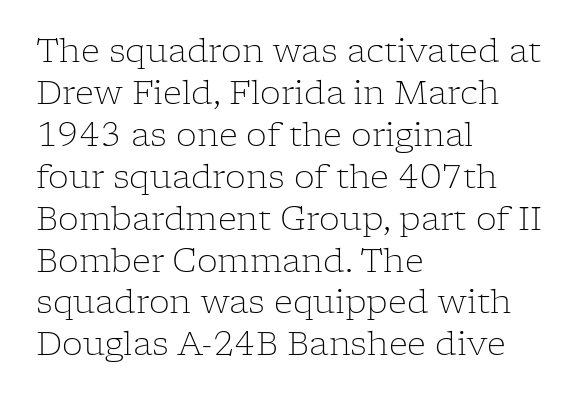
{"serif": "yes", "italic": "no", "bold": "no", "weight": "light", "width": "normal", "stroke_contrast": "low", "x_height": "medium", "monospaced": "no", "underline": "no", "align": "left", "line_spacing": "normal", "line_spacing_ratio": 1.27, "letter_spacing": "normal", "letter_spacing_em": 0.0, "glyph_px": 33}
